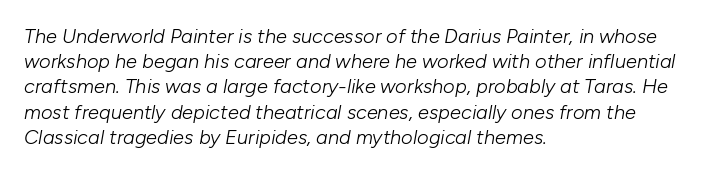
{"italic": "yes", "lean": "right", "slant_degrees": 10, "bold": "no", "underline": "no", "align": "left", "line_spacing": "normal", "line_spacing_ratio": 1.26, "letter_spacing": "normal", "letter_spacing_em": 0.0, "glyph_px": 20}
